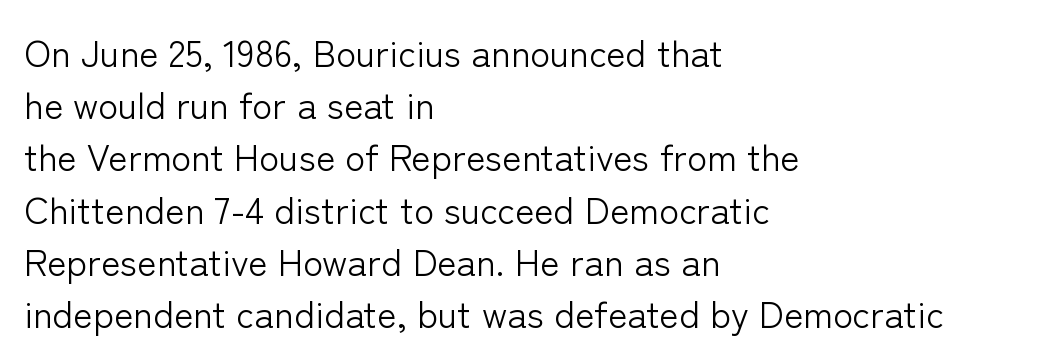
The image shows 37 px light sans-serif type, upright; set left-aligned, normal line spacing (1.41x), normal letter spacing, not underlined; low stroke contrast and a medium x-height.
